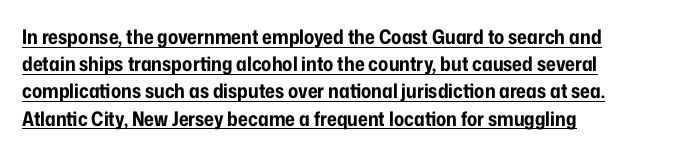
Letter spacing: default. Is there an underline? Yes — a line sits under the letters. Reading down the column, the eye jumps a familiar distance to each next line. Typographic density is high because the face is bold. Upright lettering throughout. The lines are quadded left.
